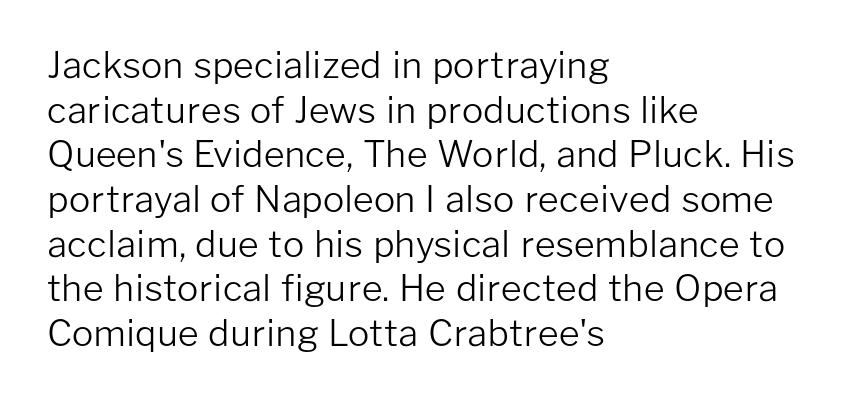
The image shows 36 px light sans-serif type, upright; set left-aligned, line spacing 1.24x, normal letter spacing, not underlined; low stroke contrast and a medium x-height.
